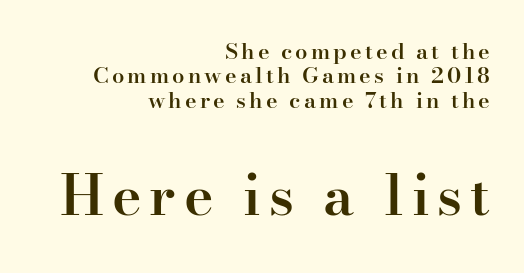
Q: Is the text bold? A: Semi-bold.
Q: Is the text italic (slanted)? A: No, it is upright.
Q: Is the typeface a serif or a sans-serif typeface? A: Serif.
Q: Is the text underlined? A: No.
Q: How is the paragraph aligned? A: Right-aligned.
Q: Is the spacing between lines tight, normal or loose? A: Tight.
Q: Which block of text is set in a larger size, the first (top) or the second (bottom)? A: The second (bottom) one.
Q: Width (condensed, normal, or wide)? A: Normal.
Q: Stroke contrast? A: High.
Q: x-height? A: Small.
Q: Monospaced? A: No.
